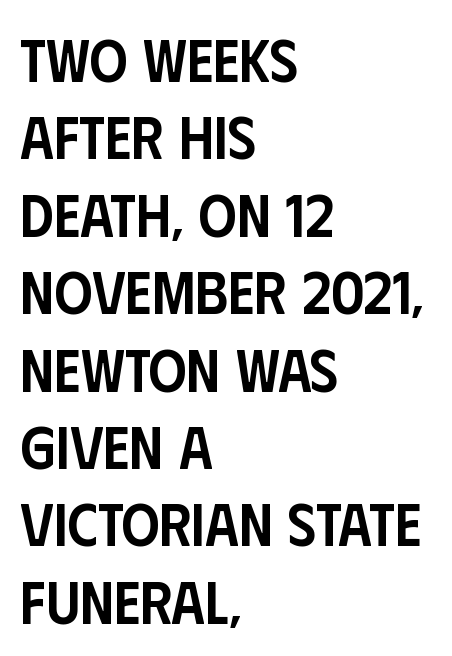
Descenders hang freely into open space. Does the leading feel generous? No, just average. Examine the stroke ends and you'll find no serifs. Posture: straight, roman, zero tilt. Observe the ordinary spacing: letters are neighbours, not strangers.
